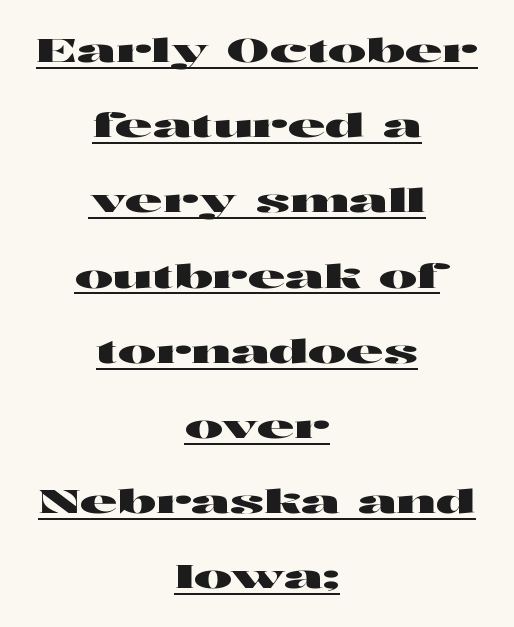
The image shows 32 px wide sans-serif type, upright; set centered, loose line spacing (2.35x), normal letter spacing, underlined; high stroke contrast and a medium x-height.
